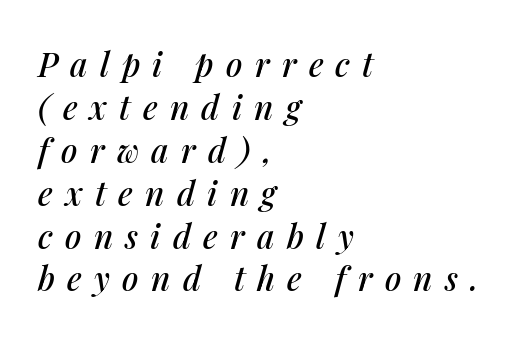
The image shows 33 px text type, italic (leaning right); set left-aligned, normal line spacing (1.3x), unusually wide letter spacing (+0.37 em), not underlined; medium stroke contrast and a medium x-height.
